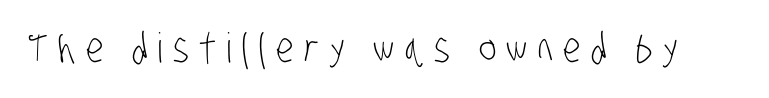
Think standard paragraph weight, or any step lighter than that. Spacing verdict: proportional, widths tailored to each character. Regarding serifs, this sample does without them. These lines have a slow, spaced-out rhythm from letter to letter. Descenders hang freely into open space.
